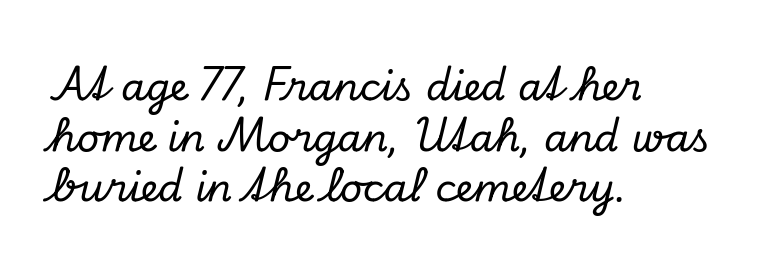
The image shows 39 px serif type, italic (leaning right); set left-aligned, normal line spacing (1.3x), normal letter spacing, not underlined; low stroke contrast and a small x-height.
